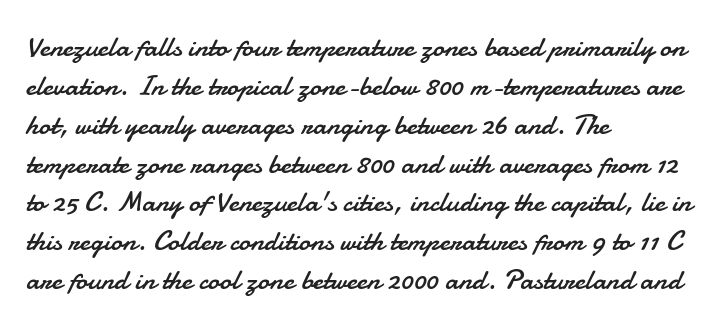
Q: Is the text bold? A: No.
Q: Is the text italic (slanted)? A: Yes.
Q: Is the typeface a serif or a sans-serif typeface? A: Sans-serif.
Q: Is the text underlined? A: No.
Q: How is the paragraph aligned? A: Left-aligned.
Q: Is the spacing between letters normal or unusually wide? A: Normal.
Q: Is the spacing between lines tight, normal or loose? A: Normal.
Q: Width (condensed, normal, or wide)? A: Normal.
Q: Stroke contrast? A: Low.
Q: x-height? A: Small.
Q: Monospaced? A: No.
